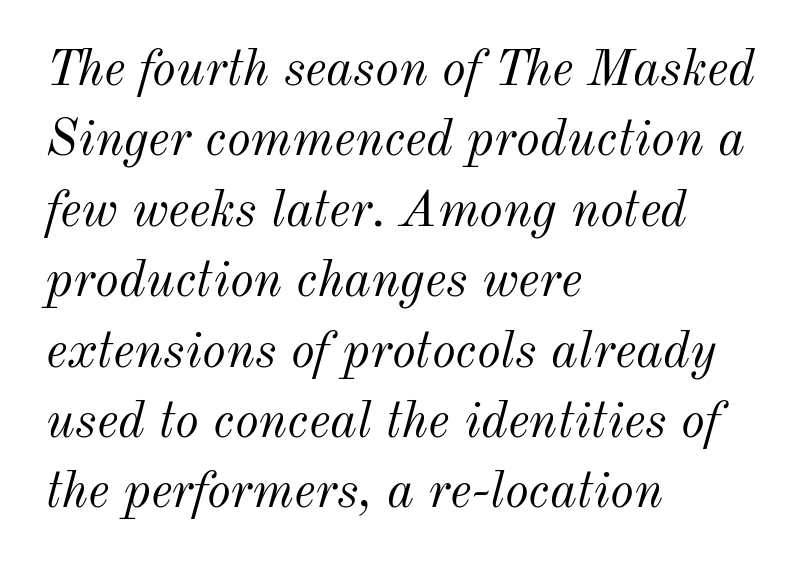
Q: Is the text bold? A: No.
Q: Is the text italic (slanted)? A: Yes, it leans right by about 12 degrees.
Q: Is the text underlined? A: No.
Q: How is the paragraph aligned? A: Left-aligned.
Q: Is the spacing between letters normal or unusually wide? A: Normal.
Q: Is the spacing between lines tight, normal or loose? A: Normal.
Q: Width (condensed, normal, or wide)? A: Normal.
Q: Stroke contrast? A: Medium.
Q: x-height? A: Small.
Q: Monospaced? A: No.
